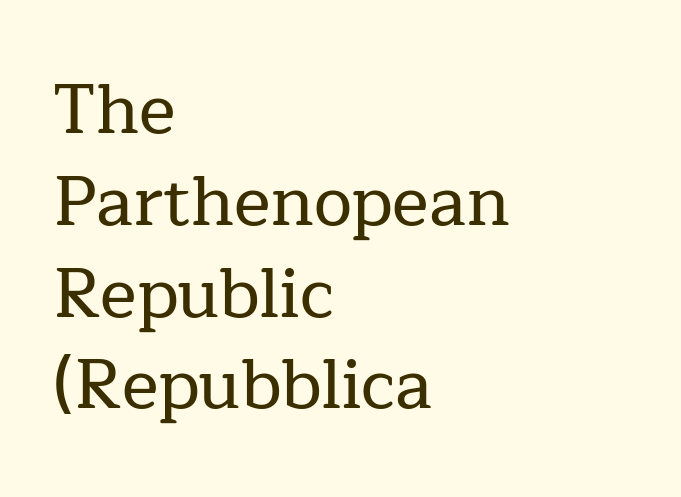
The image shows 69 px serif type, upright; set left-aligned, normal line spacing (1.33x), normal letter spacing, not underlined; low stroke contrast and a medium x-height.
